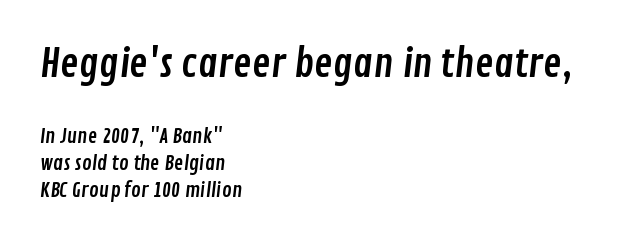
The image shows 39 px condensed sans-serif type; set left-aligned, normal line spacing (1.35x), normal letter spacing, not underlined; the first (top) block is 1.95x larger; low stroke contrast and a medium x-height.
